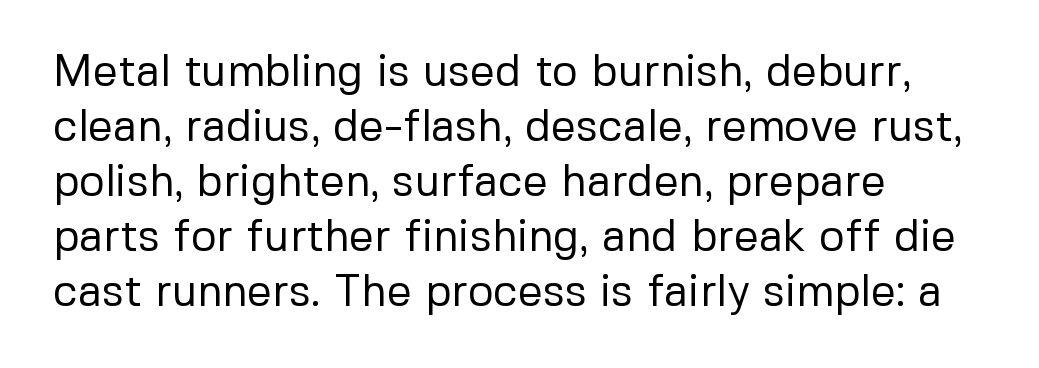
The image shows 44 px regular-weight sans-serif type, upright; set left-aligned, normal line spacing (1.25x), normal letter spacing, not underlined; low stroke contrast and a medium x-height.
